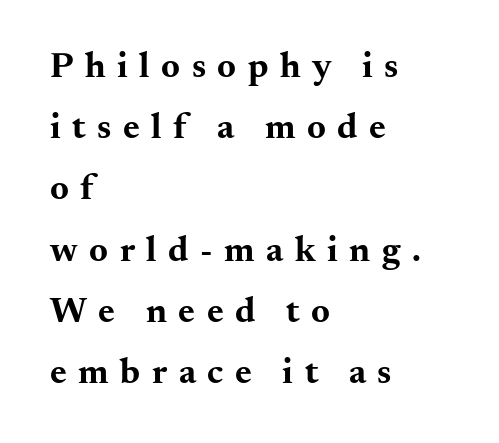
All the whitespace from short lines collects on the right. The typography opts for an upright posture over an oblique one. This sample uses expanded letter spacing, leaving extra air between glyphs. Beneath every word, the page is bare. The font is running at its bold setting. Character widths vary here, with narrow letters taking less room than wide ones.
